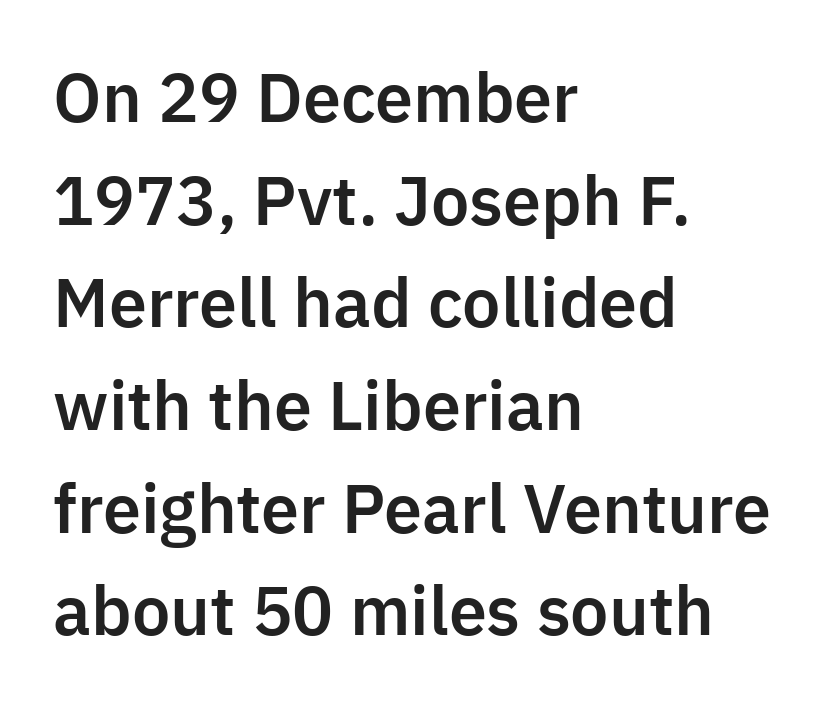
{"serif": "no", "italic": "no", "width": "normal", "stroke_contrast": "low", "x_height": "medium", "monospaced": "no", "underline": "no", "align": "left", "line_spacing": "normal", "line_spacing_ratio": 1.58, "letter_spacing": "normal", "letter_spacing_em": 0.0, "glyph_px": 65}
